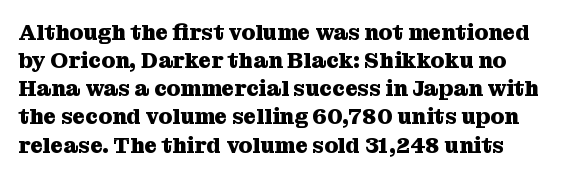
The image shows 22 px bold type, upright; set normal line spacing (1.28x), normal letter spacing, not underlined.
